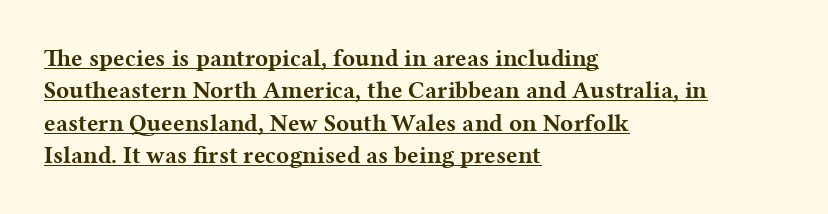
{"italic": "no", "bold": "yes", "underline": "yes", "align": "left", "line_spacing": "normal", "line_spacing_ratio": 1.35, "letter_spacing": "normal", "letter_spacing_em": 0.0, "glyph_px": 24}
